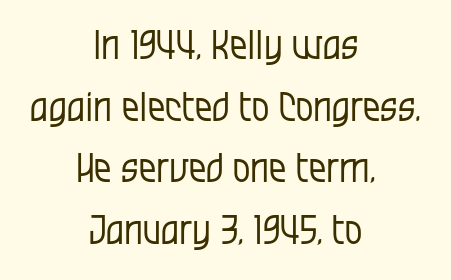
{"serif": "no", "italic": "no", "bold": "no", "weight": "regular", "width": "condensed", "stroke_contrast": "low", "x_height": "large", "monospaced": "no", "underline": "no", "align": "center", "line_spacing": "normal", "line_spacing_ratio": 1.58, "letter_spacing": "normal", "letter_spacing_em": 0.0, "glyph_px": 39}
